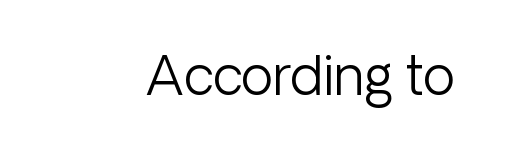
{"serif": "no", "italic": "no", "bold": "no", "weight": "light", "width": "normal", "stroke_contrast": "low", "x_height": "medium", "monospaced": "no", "underline": "no", "letter_spacing": "normal", "letter_spacing_em": 0.0, "glyph_px": 53}
